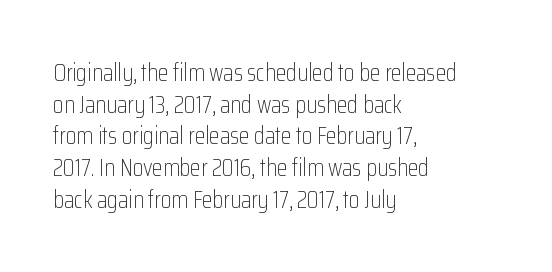
Q: Is the text bold? A: No.
Q: Is the text italic (slanted)? A: No, it is upright.
Q: Is the text underlined? A: No.
Q: How is the paragraph aligned? A: Left-aligned.
Q: Is the spacing between letters normal or unusually wide? A: Normal.
Q: Is the spacing between lines tight, normal or loose? A: Normal.
